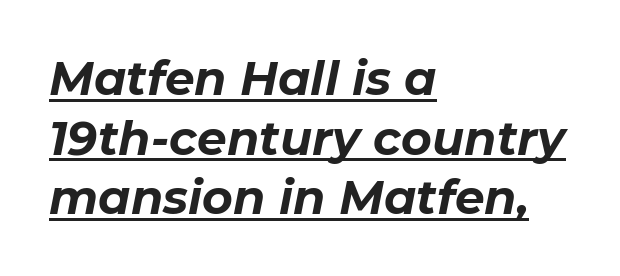
The image shows 47 px bold type, italic (leaning right); set left-aligned, normal line spacing (1.27x), normal letter spacing, underlined; low stroke contrast and a medium x-height.
